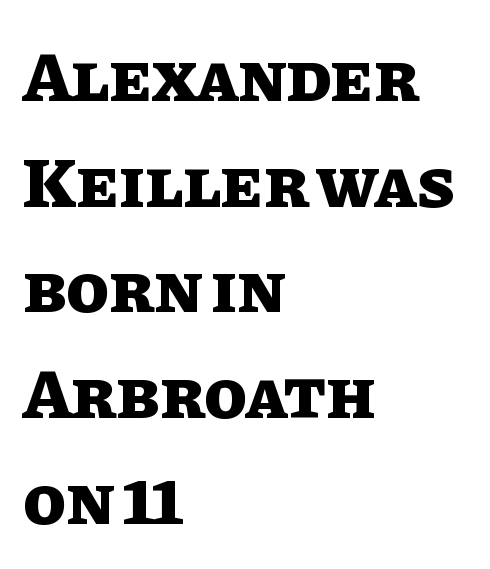
The image shows 70 px heavy type, upright; set left-aligned, normal line spacing (1.51x), normal letter spacing, not underlined; low stroke contrast and a large x-height.
